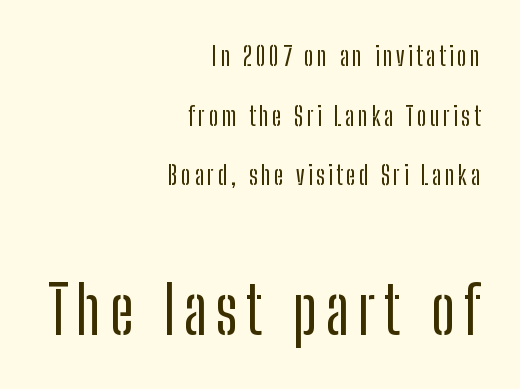
{"serif": "no", "italic": "no", "width": "condensed", "stroke_contrast": "low", "x_height": "medium", "monospaced": "no", "underline": "no", "align": "right", "line_spacing": "loose", "line_spacing_ratio": 2.29, "larger_block": "second", "size_ratio": 2.5, "glyph_px": 65}
